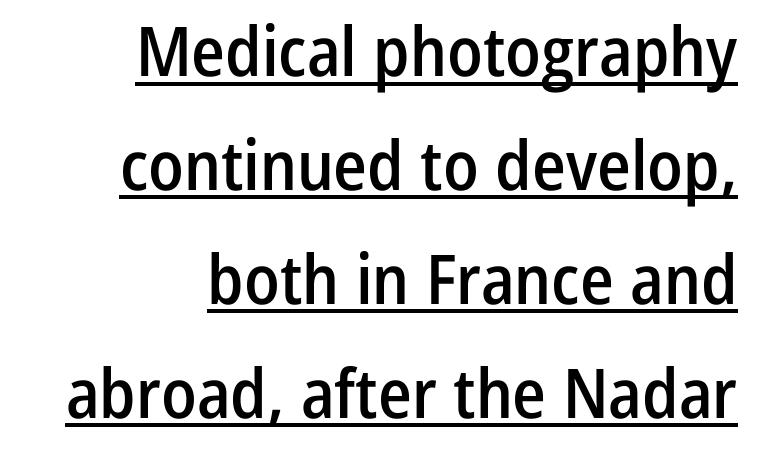
The image shows 69 px semibold, condensed sans-serif type, upright; set right-aligned, normal line spacing (1.65x), normal letter spacing, underlined; low stroke contrast and a medium x-height.
